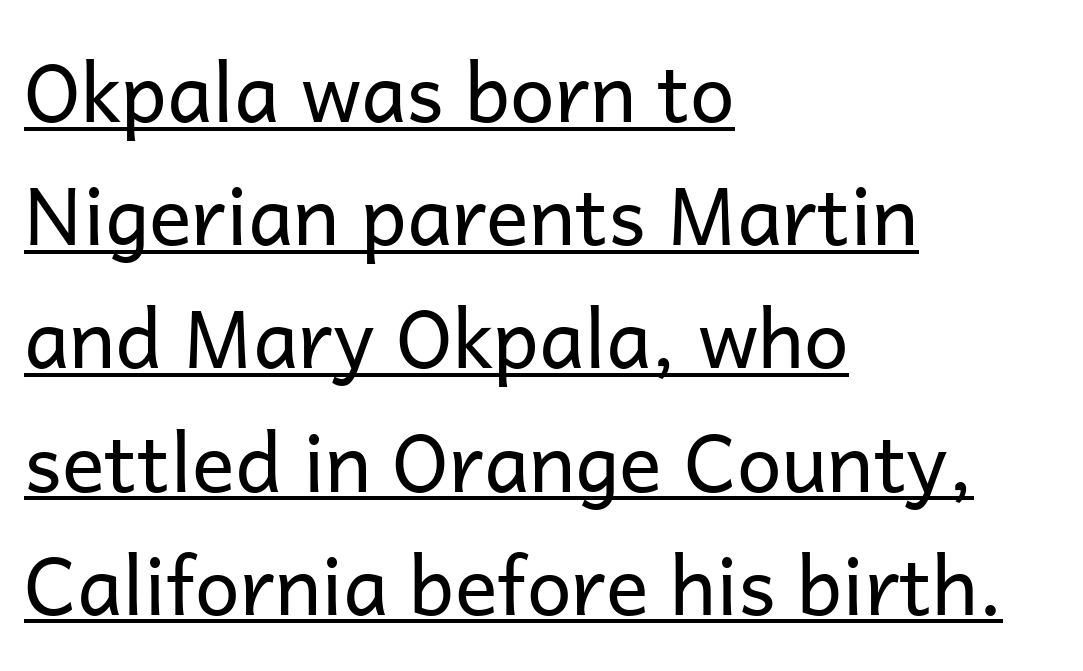
The image shows 80 px regular-weight sans-serif type, upright; set left-aligned, normal line spacing (1.54x), normal letter spacing, underlined; low stroke contrast and a medium x-height.
